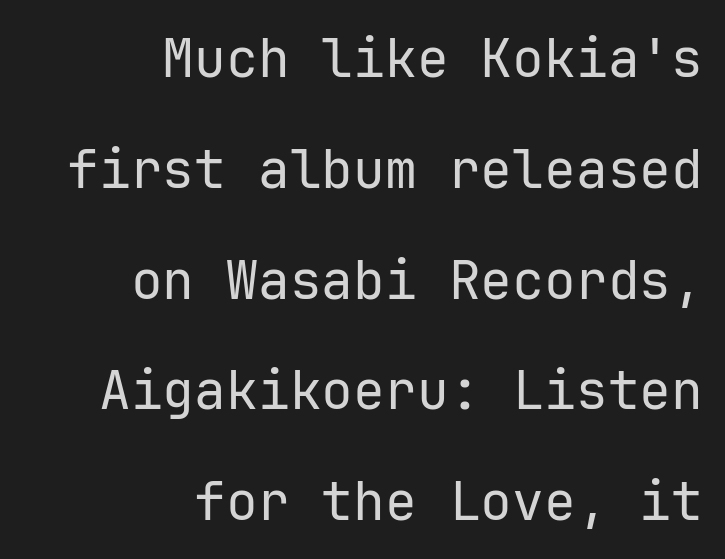
The image shows 53 px regular-weight sans-serif type, upright, monospaced; set right-aligned, loose line spacing (2.09x), normal letter spacing, not underlined; low stroke contrast and a medium x-height.
